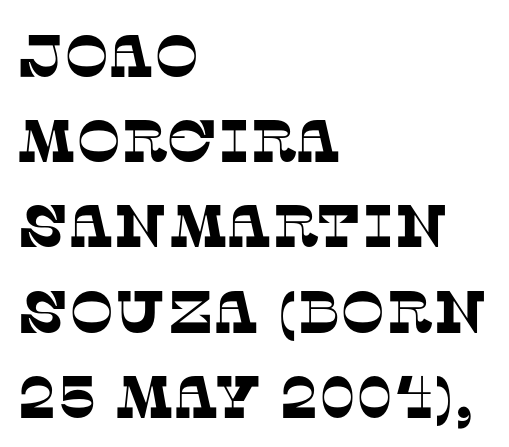
The font family rendered here belongs to the serif group. A typesetter would call this proportional, since set widths differ per character. The type is set solid horizontally, with unmodified tracking. Quick note: underline off. Regular leading. All the whitespace from short lines collects on the right.
